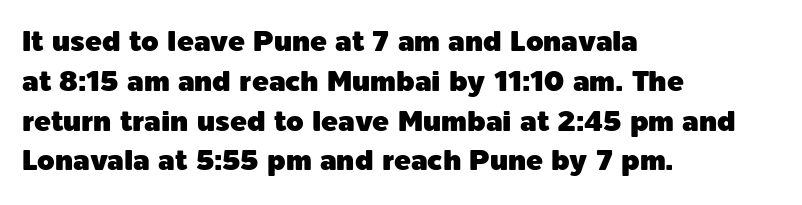
The image shows 28 px sans-serif type, upright; set left-aligned, normal line spacing (1.42x), normal letter spacing, not underlined; a medium x-height.
